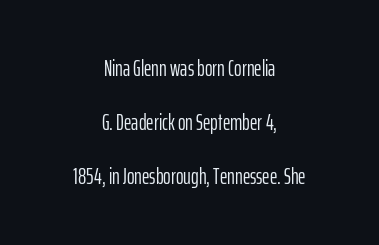
The image shows 23 px text type, upright; set centered, loose line spacing (2.35x), normal letter spacing, not underlined.
